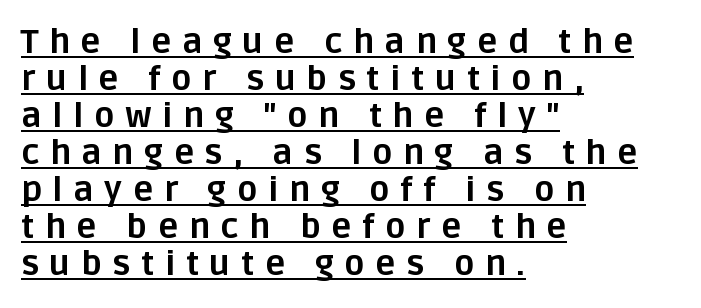
The image shows 34 px bold sans-serif type, upright; set left-aligned, tight line spacing (1.09x), unusually wide letter spacing (+0.31 em), underlined; low stroke contrast and a large x-height.
